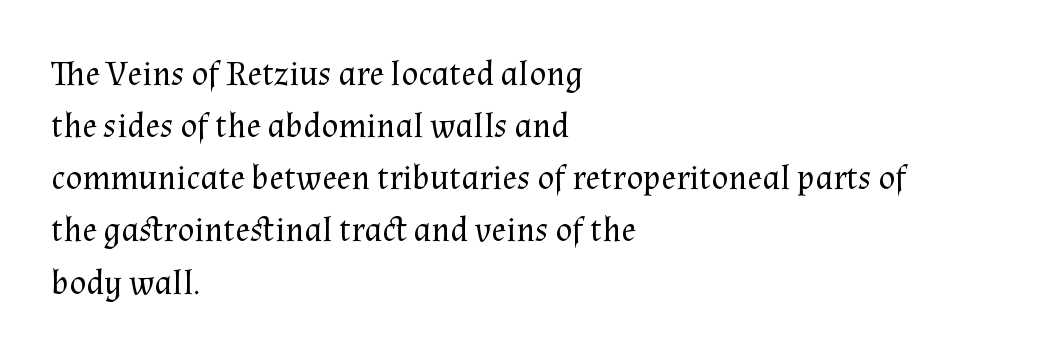
The image shows 35 px regular-weight type, upright; set left-aligned, normal line spacing (1.49x), normal letter spacing, not underlined; medium stroke contrast and a medium x-height.
